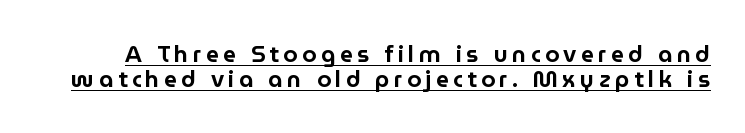
{"italic": "no", "underline": "yes", "line_spacing": "tight", "line_spacing_ratio": 1.07, "glyph_px": 23}
